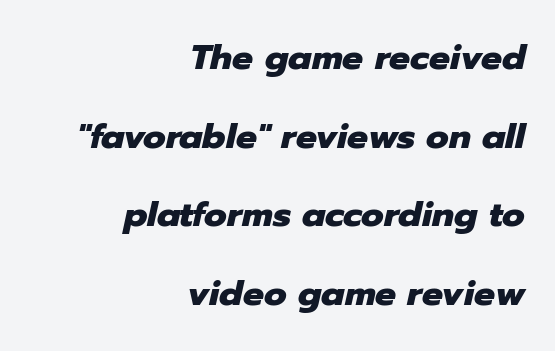
Would a proofreader flag this as italicized? Yes. This sample has the flowing, uneven cadence of proportional lettering. The space directly below the letters is spotless. These words are printed bold, with thick strokes throughout. Look at the tracking — it's just the regular setting, nothing added.
